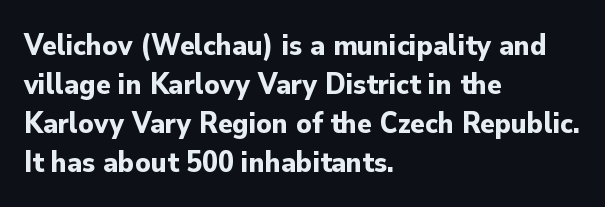
{"serif": "no", "italic": "no", "bold": "yes", "weight": "bold", "width": "normal", "stroke_contrast": "low", "x_height": "small", "monospaced": "no", "underline": "no", "align": "left", "line_spacing": "normal", "line_spacing_ratio": 1.3, "letter_spacing": "normal", "letter_spacing_em": 0.0, "glyph_px": 30}
